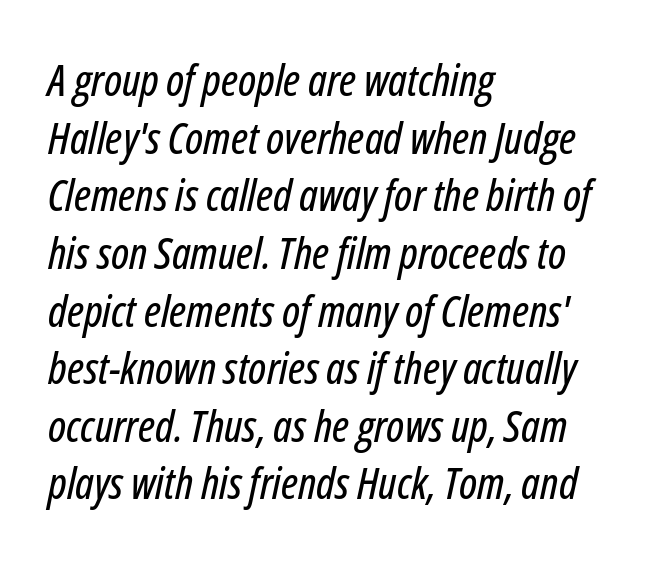
Emphasis-style slanted type is in use. If you drew a ruler down the left edge, every line would touch it. Letter spacing: default. Descenders hang freely into open space. Note the varied advance widths — an 'i' is clearly narrower than an 'm'.
